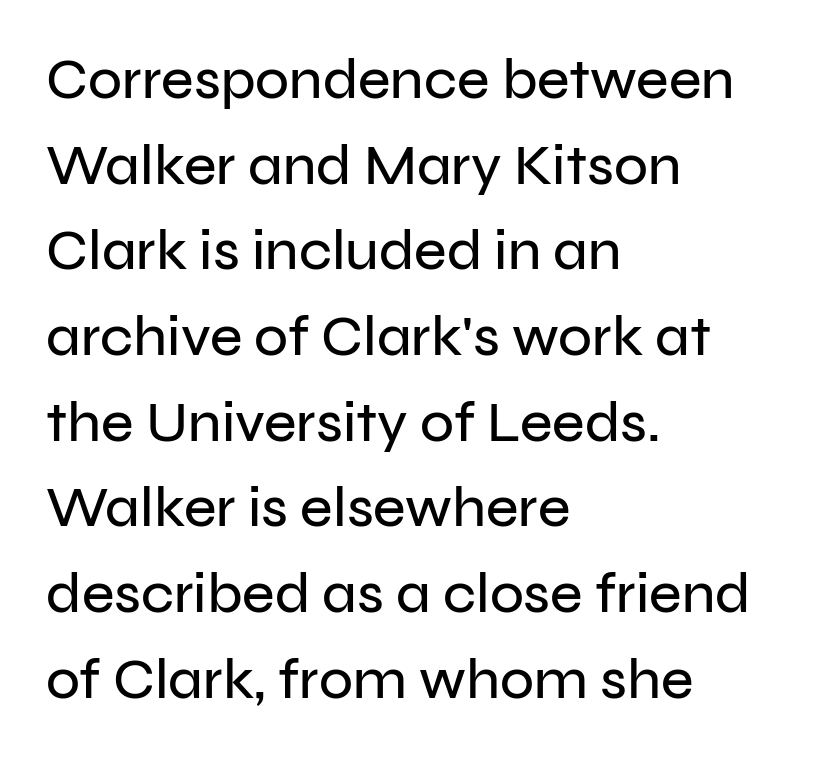
Q: Is the text italic (slanted)? A: No, it is upright.
Q: Is the typeface a serif or a sans-serif typeface? A: Sans-serif.
Q: Is the text underlined? A: No.
Q: How is the paragraph aligned? A: Left-aligned.
Q: Is the spacing between letters normal or unusually wide? A: Normal.
Q: Is the spacing between lines tight, normal or loose? A: Normal.
Q: Width (condensed, normal, or wide)? A: Normal.
Q: Stroke contrast? A: Low.
Q: x-height? A: Medium.
Q: Monospaced? A: No.
